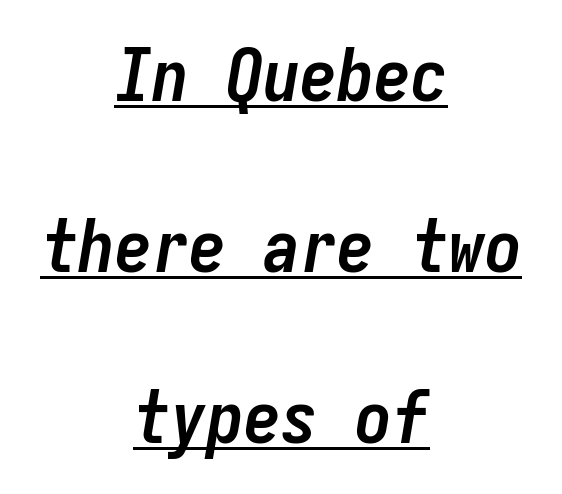
The image shows 74 px semibold, condensed type, italic (leaning right), monospaced; set centered, loose line spacing (2.31x), normal letter spacing, underlined; low stroke contrast and a medium x-height.
